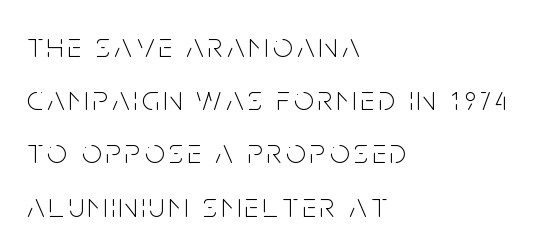
Q: Is the text bold? A: No.
Q: Is the text italic (slanted)? A: No, it is upright.
Q: Is the typeface a serif or a sans-serif typeface? A: Sans-serif.
Q: Is the text underlined? A: No.
Q: How is the paragraph aligned? A: Left-aligned.
Q: Is the spacing between lines tight, normal or loose? A: Normal.
Q: Width (condensed, normal, or wide)? A: Condensed.
Q: Stroke contrast? A: Low.
Q: x-height? A: Large.
Q: Monospaced? A: No.
